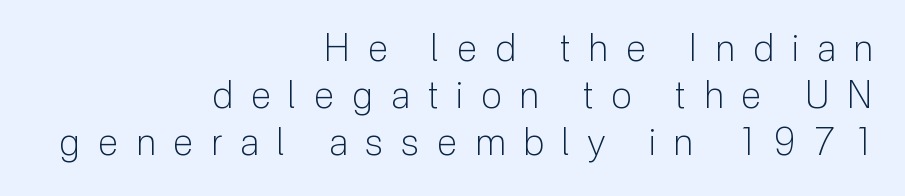
Classification — sans serif. Horizontal alignment here is rightward, an uncommon choice for prose. The line-height multiplier appears to be the usual default. No chunkiness to these letters — they're not bold. Every character sits straight up, as roman type does. The passage shown is not underscored anywhere.
